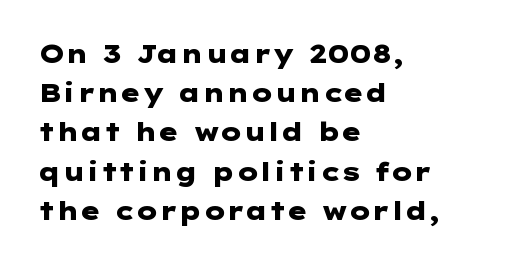
Q: Is the text bold? A: Yes.
Q: Is the text italic (slanted)? A: No, it is upright.
Q: Is the text underlined? A: No.
Q: How is the paragraph aligned? A: Left-aligned.
Q: Is the spacing between letters normal or unusually wide? A: Normal.
Q: Is the spacing between lines tight, normal or loose? A: Normal.
